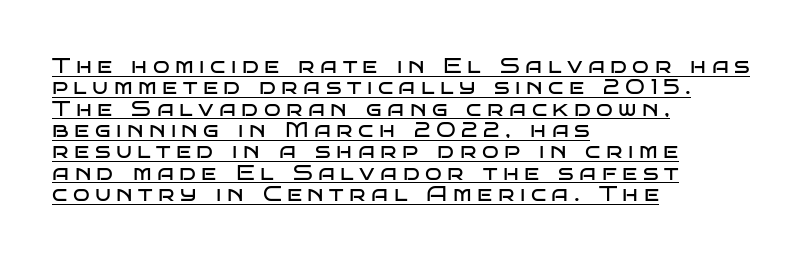
These lines were composed using upright roman letters. Ink coverage per letter is moderate at most. Horizontal bands of white between lines are thin slivers. Compared with typical body copy, the letter spacing here is much looser.
